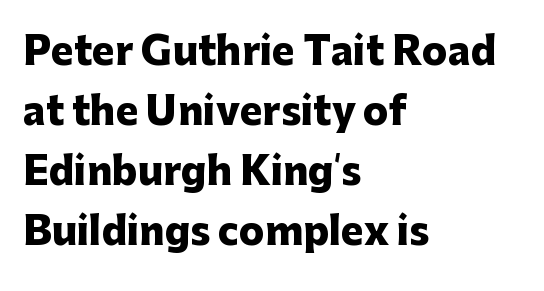
{"serif": "no", "italic": "no", "bold": "yes", "weight": "heavy", "width": "normal", "stroke_contrast": "low", "x_height": "medium", "monospaced": "no", "underline": "no", "align": "left", "line_spacing": "normal", "line_spacing_ratio": 1.58, "letter_spacing": "normal", "letter_spacing_em": 0.0, "glyph_px": 38}
